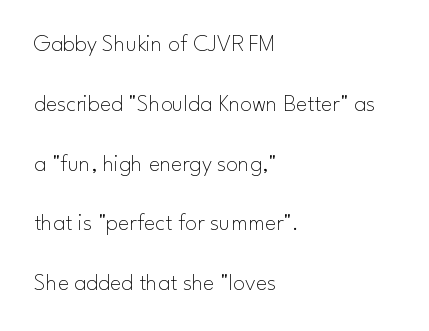
Q: Is the text bold? A: No.
Q: Is the text italic (slanted)? A: No, it is upright.
Q: Is the text underlined? A: No.
Q: How is the paragraph aligned? A: Left-aligned.
Q: Is the spacing between letters normal or unusually wide? A: Normal.
Q: Is the spacing between lines tight, normal or loose? A: Loose.
